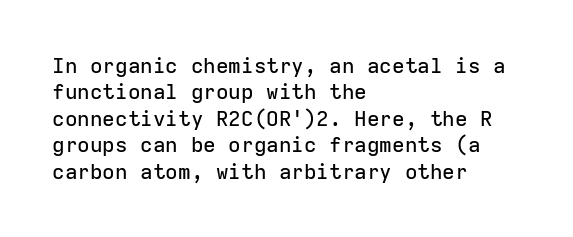
{"italic": "no", "underline": "no", "align": "left", "line_spacing": "normal", "line_spacing_ratio": 1.26, "letter_spacing": "normal", "letter_spacing_em": 0.0, "glyph_px": 21}
